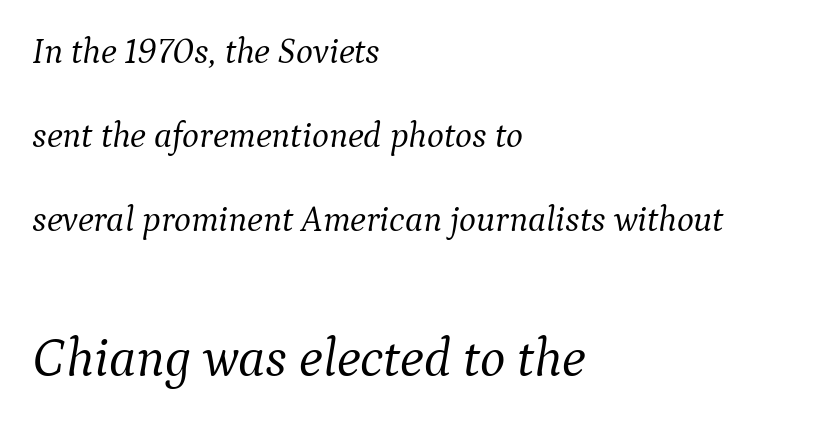
The image shows 54 px light serif type, italic (leaning right); set left-aligned, loose line spacing (2.34x), normal letter spacing, not underlined; the second (bottom) block is 1.5x larger; medium stroke contrast and a medium x-height.
